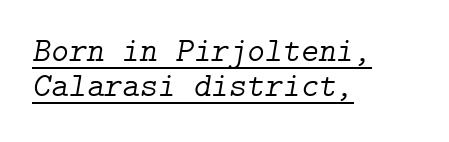
The image shows 34 px light serif type, italic (leaning right); set left-aligned, tight line spacing (1.04x), normal letter spacing, underlined; low stroke contrast and a medium x-height.
